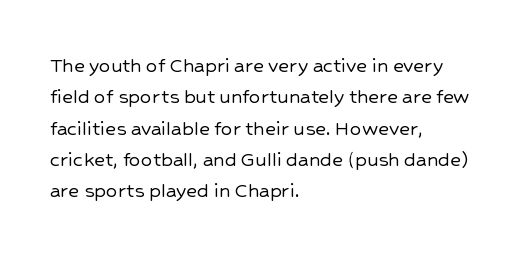
Q: Is the text italic (slanted)? A: No, it is upright.
Q: Is the text underlined? A: No.
Q: How is the paragraph aligned? A: Left-aligned.
Q: Is the spacing between letters normal or unusually wide? A: Normal.
Q: Is the spacing between lines tight, normal or loose? A: Normal.
